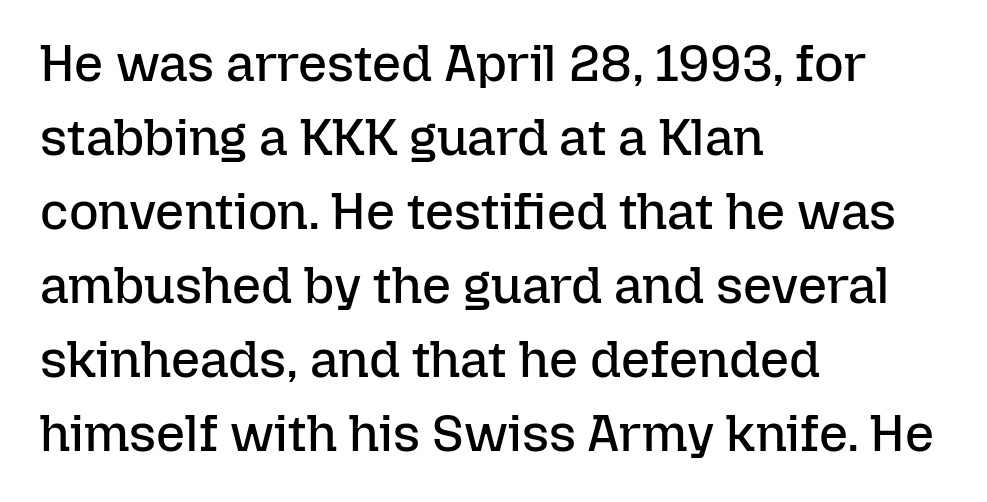
The image shows 51 px regular-weight type, upright; set left-aligned, normal line spacing (1.45x), normal letter spacing, not underlined; low stroke contrast and a medium x-height.
